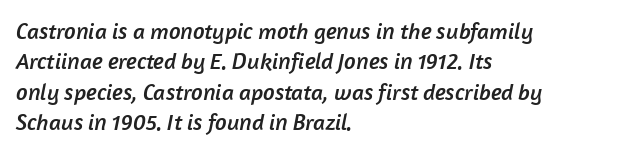
Q: Is the text underlined? A: No.
Q: How is the paragraph aligned? A: Left-aligned.
Q: Is the spacing between letters normal or unusually wide? A: Normal.
Q: Is the spacing between lines tight, normal or loose? A: Normal.
